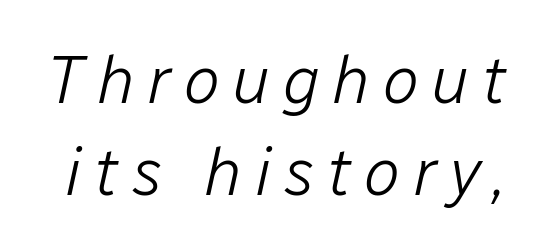
Q: Is the text bold? A: No.
Q: Is the text italic (slanted)? A: Yes, it leans right by about 12 degrees.
Q: Is the text underlined? A: No.
Q: Is the spacing between lines tight, normal or loose? A: Normal.
Q: Width (condensed, normal, or wide)? A: Normal.
Q: Stroke contrast? A: Low.
Q: x-height? A: Medium.
Q: Monospaced? A: No.
